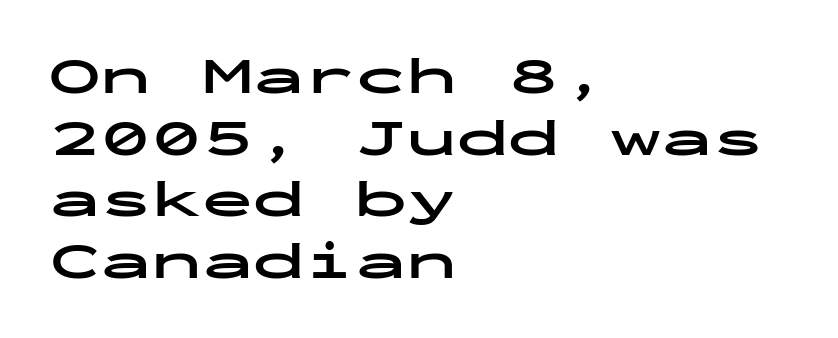
Weight check: bold — yes, fully. Notice how the passage keeps a crisp vertical edge on the left only. Is this a sans? Yes — the strokes have no serifs. The line texture is even and compact thanks to regular tracking.
